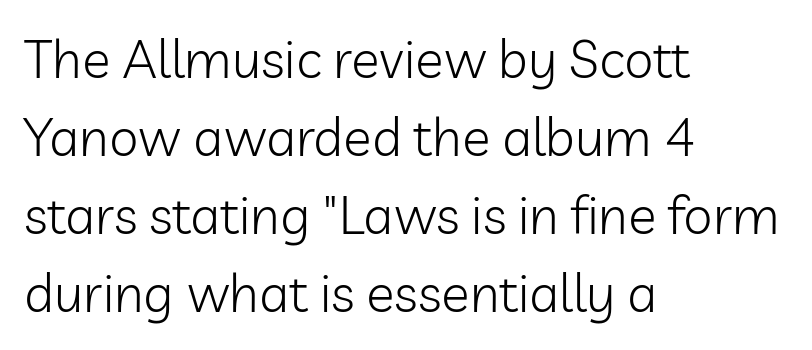
The image shows 53 px light sans-serif type, upright; set left-aligned, normal line spacing (1.47x), normal letter spacing, not underlined; low stroke contrast and a medium x-height.
